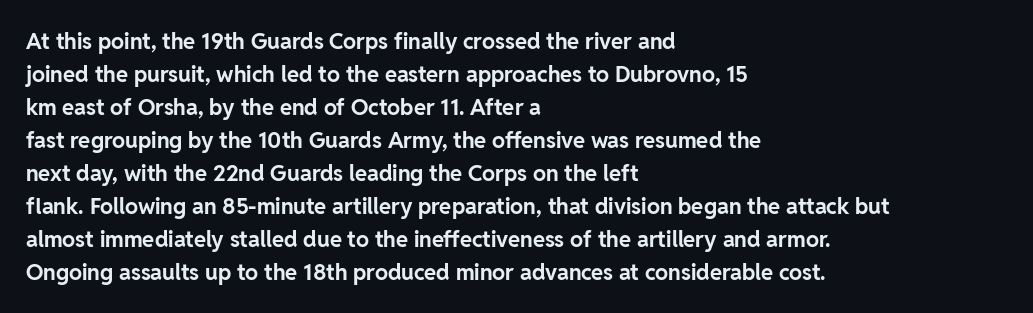
The image shows 22 px bold type, upright; set left-aligned, normal line spacing (1.5x), normal letter spacing, not underlined.
